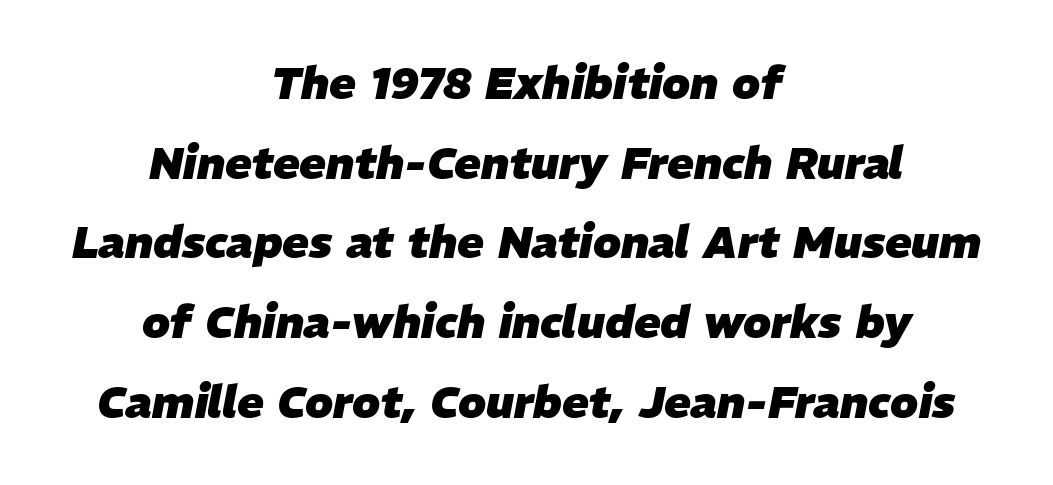
The image shows 44 px heavy type, italic (leaning right); set centered, line spacing 1.81x, normal letter spacing, not underlined; low stroke contrast and a medium x-height.
